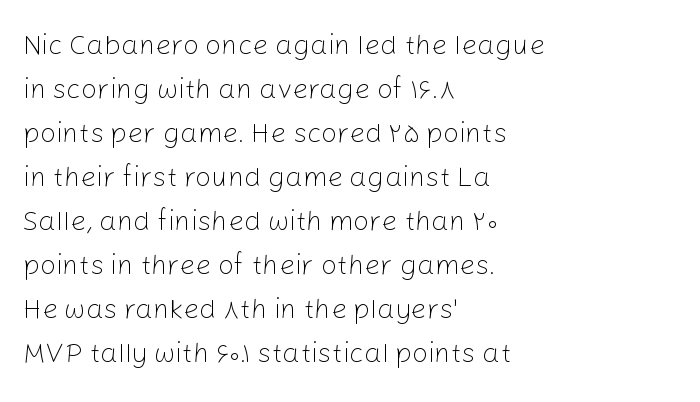
The image shows 28 px light sans-serif type, upright; set left-aligned, normal line spacing (1.57x), normal letter spacing, not underlined; low stroke contrast and a medium x-height.
